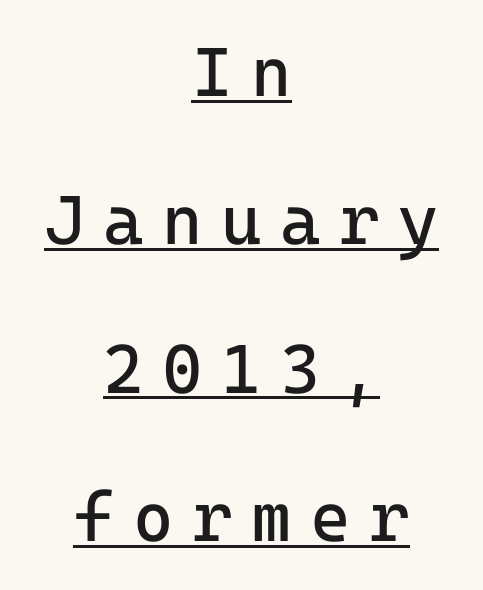
The rag falls on both sides of this text block equally. Stems and bowls with no extra thickness — not bold. The string is rendered with underlining switched on. Does the leading feel generous? Absolutely, it's lavish.
